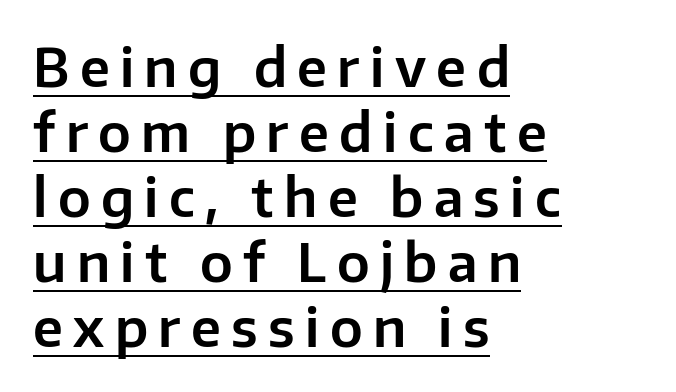
Quick note: not italic, upright. Layout note: lines flush left. This rendering employs a face without finishing strokes, i.e., a sans-serif. Honestly, the letter spacing is so wide it's the main thing you notice. Varying glyph widths throughout — classic text-font behaviour. If you measured baseline to baseline, you'd find a middling distance.
